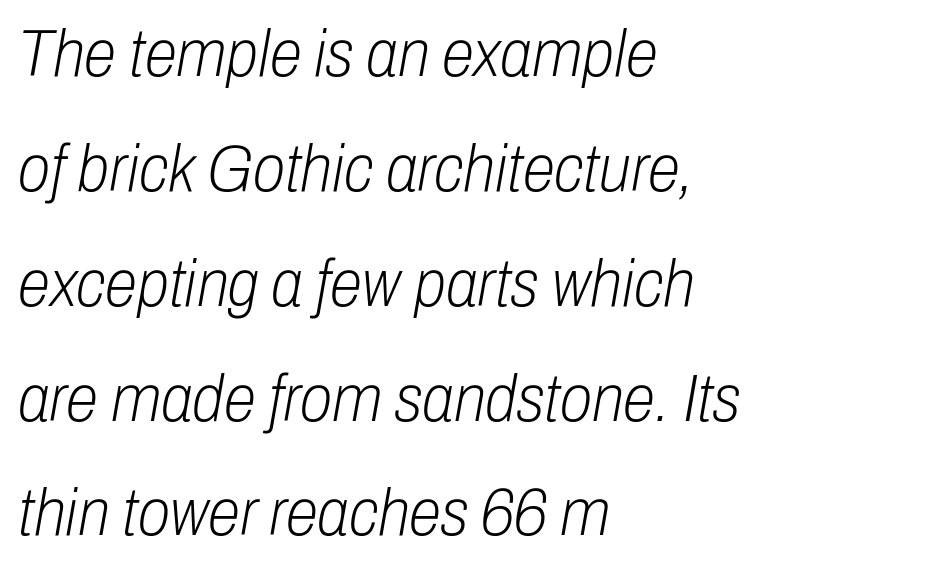
Here the designer chose a conventional face with non-uniform glyph widths. Tall strokes in this sample are angled rather than plumb. A clean baseline with only descenders dipping below it. Letter spacing: default. Casual observation: everything's shoved over to the left. The font is comparable to plain body text, perhaps lighter.
